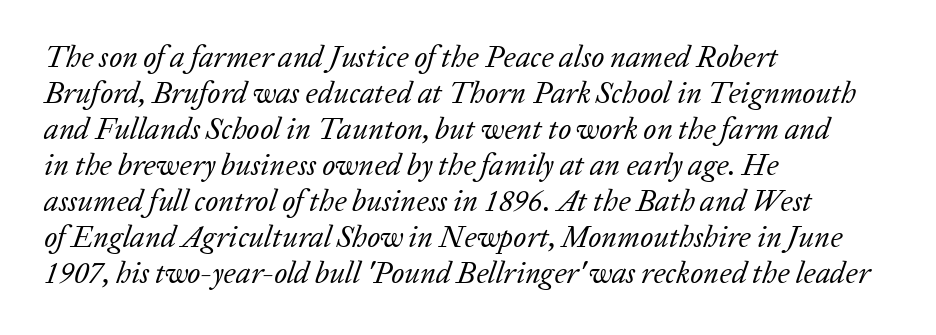
The image shows 30 px regular-weight serif type, italic (leaning right); set left-aligned, line spacing 1.2x, normal letter spacing, not underlined; low stroke contrast and a medium x-height.
